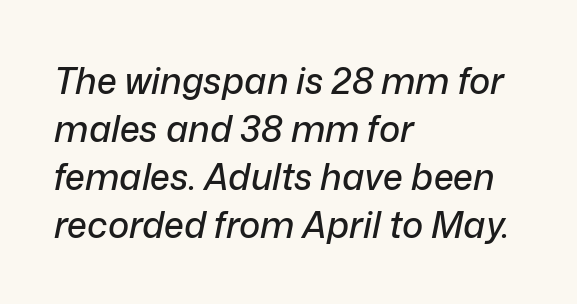
Q: Is the text italic (slanted)? A: Yes, it leans right by about 12 degrees.
Q: Is the text underlined? A: No.
Q: How is the paragraph aligned? A: Left-aligned.
Q: Is the spacing between letters normal or unusually wide? A: Normal.
Q: Is the spacing between lines tight, normal or loose? A: Normal.
Q: Width (condensed, normal, or wide)? A: Normal.
Q: Stroke contrast? A: Low.
Q: x-height? A: Medium.
Q: Monospaced? A: No.
